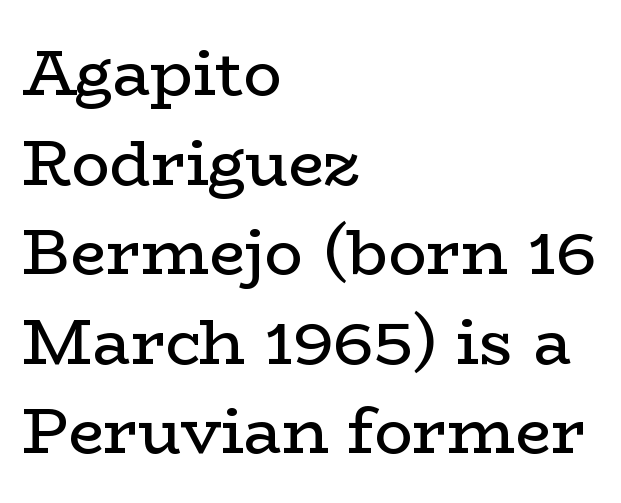
Q: Is the text bold? A: No.
Q: Is the text italic (slanted)? A: No, it is upright.
Q: Is the typeface a serif or a sans-serif typeface? A: Serif.
Q: Is the text underlined? A: No.
Q: How is the paragraph aligned? A: Left-aligned.
Q: Is the spacing between letters normal or unusually wide? A: Normal.
Q: Is the spacing between lines tight, normal or loose? A: Normal.
Q: Width (condensed, normal, or wide)? A: Wide.
Q: Stroke contrast? A: Low.
Q: x-height? A: Medium.
Q: Monospaced? A: No.
